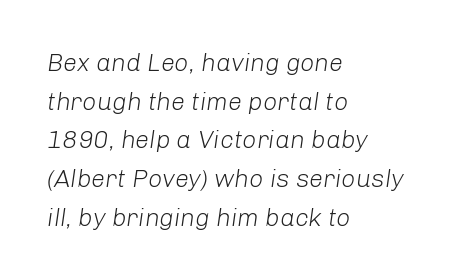
{"italic": "yes", "lean": "right", "slant_degrees": 8, "bold": "no", "underline": "no", "align": "left", "line_spacing": "normal", "line_spacing_ratio": 1.55, "letter_spacing": "normal", "letter_spacing_em": 0.0, "glyph_px": 25}
